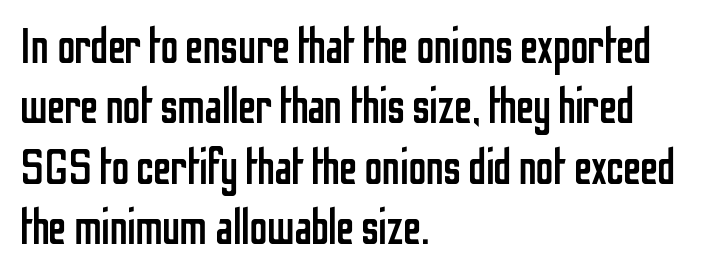
Q: Is the text bold? A: No.
Q: Is the text italic (slanted)? A: No, it is upright.
Q: Is the typeface a serif or a sans-serif typeface? A: Sans-serif.
Q: Is the text underlined? A: No.
Q: How is the paragraph aligned? A: Left-aligned.
Q: Is the spacing between letters normal or unusually wide? A: Normal.
Q: Width (condensed, normal, or wide)? A: Condensed.
Q: Stroke contrast? A: Low.
Q: x-height? A: Medium.
Q: Monospaced? A: No.
